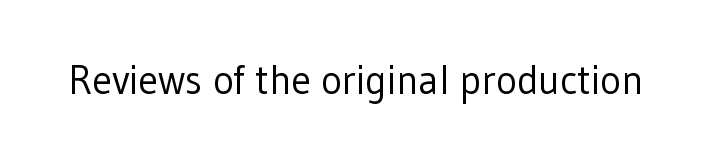
{"serif": "no", "italic": "no", "bold": "no", "weight": "regular", "width": "normal", "stroke_contrast": "low", "x_height": "medium", "monospaced": "no", "underline": "no", "letter_spacing": "normal", "letter_spacing_em": 0.0, "glyph_px": 40}
